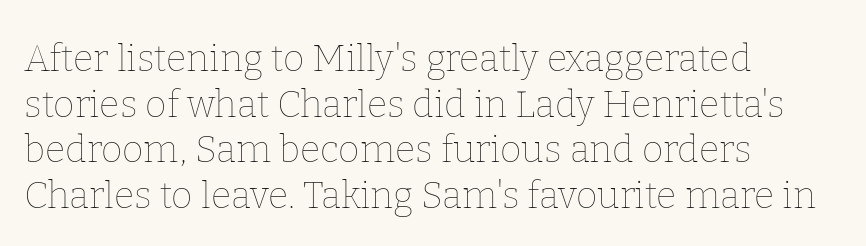
Q: Is the text bold? A: No.
Q: Is the text italic (slanted)? A: No, it is upright.
Q: Is the text underlined? A: No.
Q: How is the paragraph aligned? A: Left-aligned.
Q: Is the spacing between letters normal or unusually wide? A: Normal.
Q: Width (condensed, normal, or wide)? A: Normal.
Q: Stroke contrast? A: Low.
Q: x-height? A: Medium.
Q: Monospaced? A: No.
